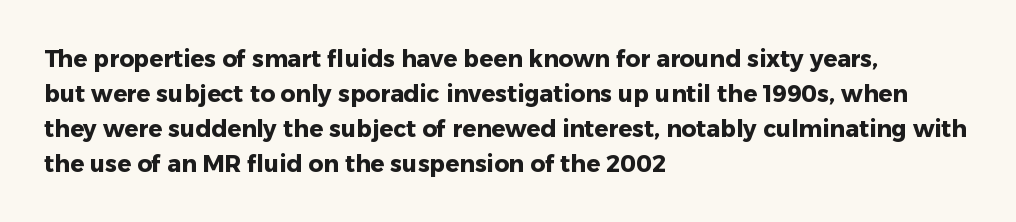
A normal amount of white space separates one row of letters from the next. The lines in this sample share a left origin and differ only in where they stop. Characters follow at the spacing the type designer built in. In terms of weight, the rendering is a true, heavy bold.
